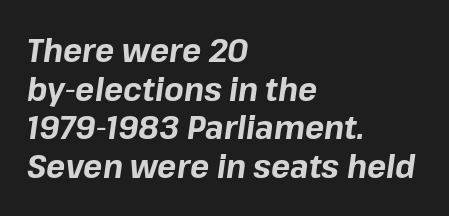
Summary of weight: heavy, a full bold. Style check: oblique. Decoration check: the copy has no underline. A typesetter would call this zero additional tracking. The paragraph shown leans on its left margin.
